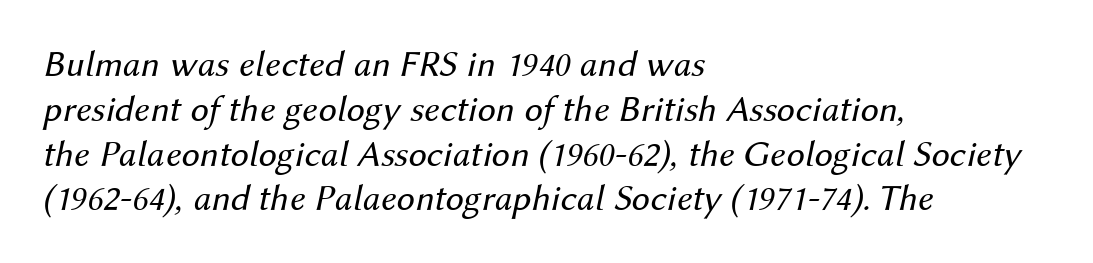
{"italic": "yes", "lean": "right", "slant_degrees": 12, "bold": "no", "weight": "regular", "width": "normal", "stroke_contrast": "medium", "x_height": "medium", "monospaced": "no", "underline": "no", "align": "left", "line_spacing_ratio": 1.21, "letter_spacing": "normal", "letter_spacing_em": 0.0, "glyph_px": 37}
